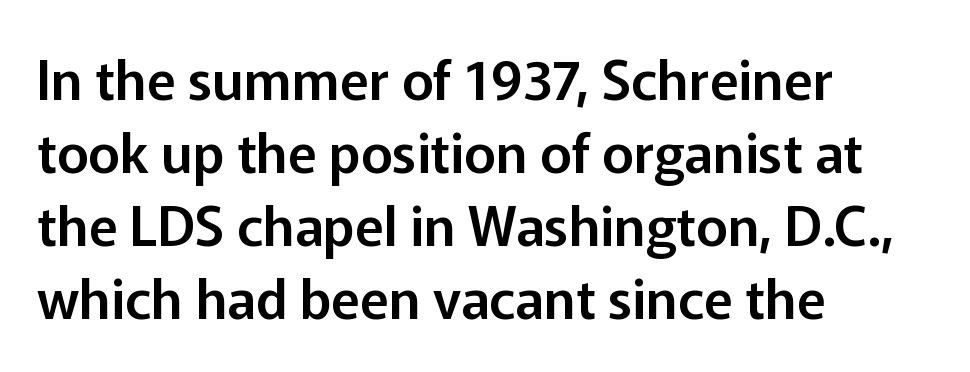
{"serif": "no", "italic": "no", "width": "normal", "stroke_contrast": "low", "x_height": "medium", "monospaced": "no", "underline": "no", "align": "left", "line_spacing": "normal", "line_spacing_ratio": 1.35, "letter_spacing": "normal", "letter_spacing_em": 0.0, "glyph_px": 54}
